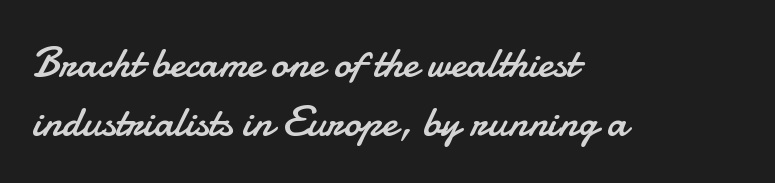
A sans-serif font was chosen for this passage. Each word holds together tightly as a unit, with standard inter-letter gaps. Quick note: interline space is typical.
